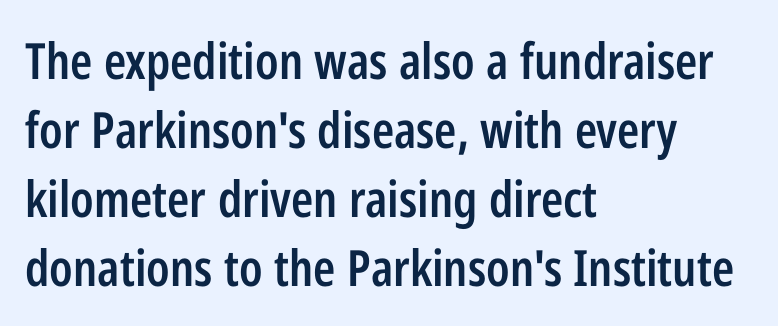
{"serif": "no", "italic": "no", "bold": "semi", "weight": "semibold", "width": "condensed", "stroke_contrast": "low", "x_height": "medium", "monospaced": "no", "underline": "no", "align": "left", "line_spacing": "normal", "line_spacing_ratio": 1.38, "letter_spacing": "normal", "letter_spacing_em": 0.0, "glyph_px": 50}
